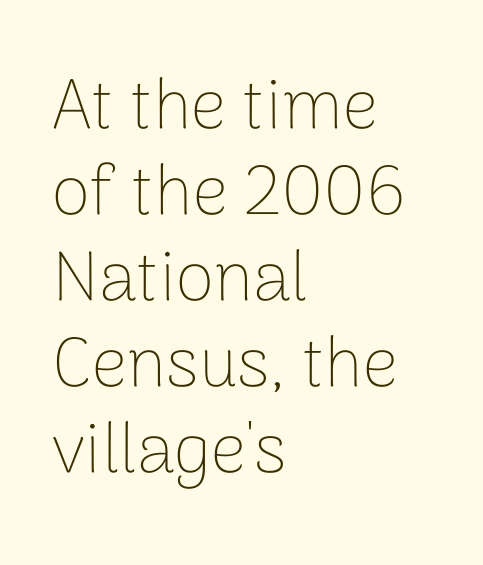
Q: Is the text bold? A: No.
Q: Is the text italic (slanted)? A: No, it is upright.
Q: Is the typeface a serif or a sans-serif typeface? A: Sans-serif.
Q: Is the text underlined? A: No.
Q: How is the paragraph aligned? A: Left-aligned.
Q: Is the spacing between letters normal or unusually wide? A: Normal.
Q: Width (condensed, normal, or wide)? A: Normal.
Q: Stroke contrast? A: Low.
Q: x-height? A: Medium.
Q: Monospaced? A: No.
